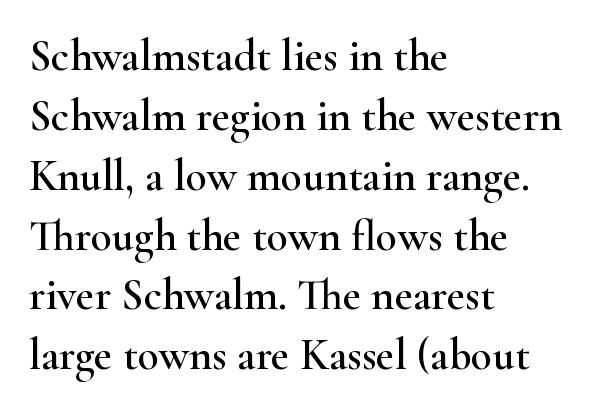
{"serif": "yes", "italic": "no", "width": "wide", "stroke_contrast": "high", "x_height": "small", "monospaced": "no", "underline": "no", "align": "left", "line_spacing": "normal", "line_spacing_ratio": 1.36, "letter_spacing": "normal", "letter_spacing_em": 0.0, "glyph_px": 44}
